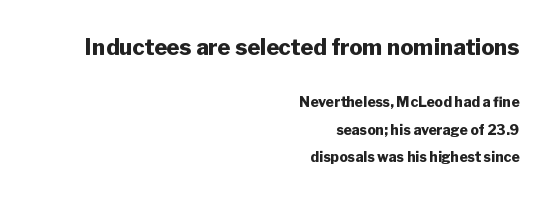
Q: Is the text bold? A: Yes.
Q: Is the text italic (slanted)? A: No, it is upright.
Q: Is the text underlined? A: No.
Q: How is the paragraph aligned? A: Right-aligned.
Q: Is the spacing between letters normal or unusually wide? A: Normal.
Q: Is the spacing between lines tight, normal or loose? A: Loose.
Q: Which block of text is set in a larger size, the first (top) or the second (bottom)? A: The first (top) one.
